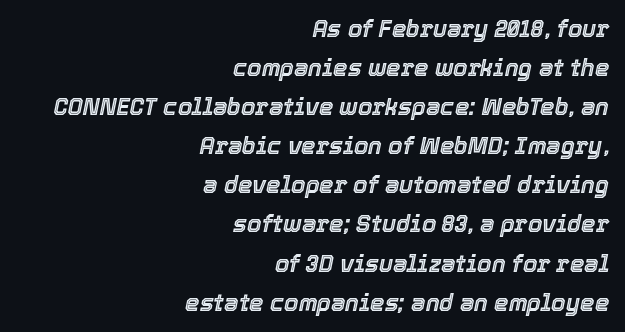
The image shows 23 px text type, italic (leaning right); set right-aligned, normal line spacing (1.7x), normal letter spacing, not underlined.
